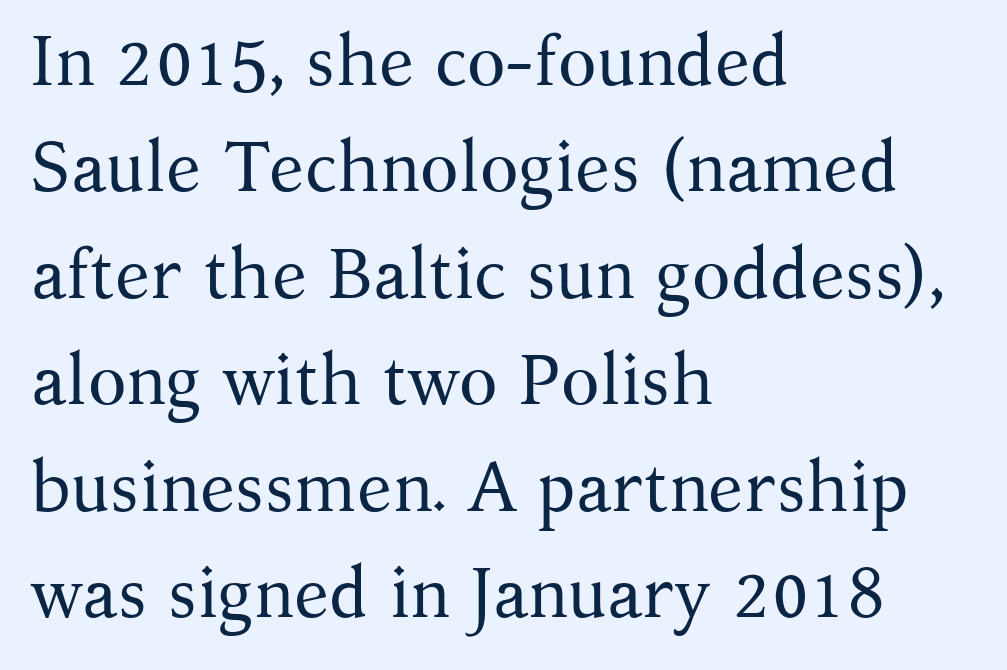
Descenders hang freely into open space. Line starts are locked; line ends wander. Horizontal bands of white between lines are of average thickness. Think of a printed novel: that variable character pitch is what you see here. Font category for this specimen: serif.
